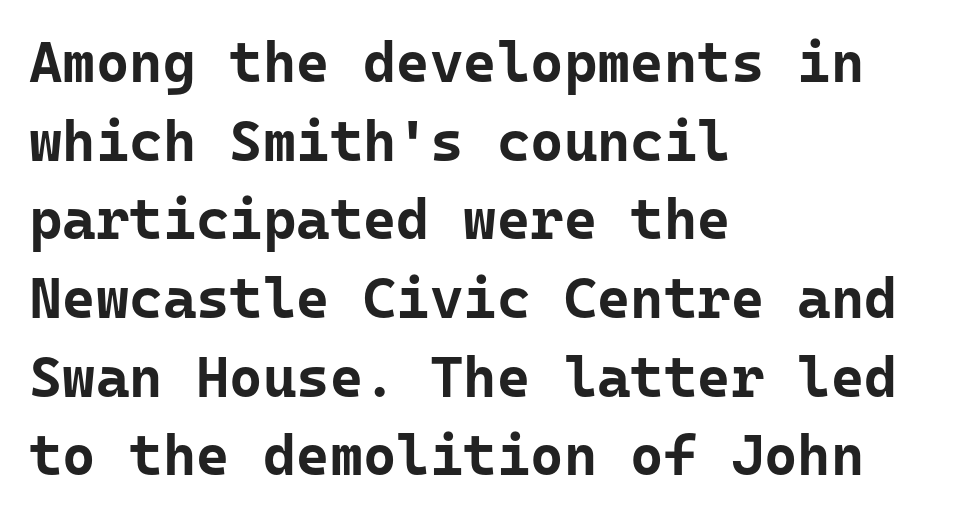
The image shows 57 px bold sans-serif type, upright, monospaced; set left-aligned, normal line spacing (1.38x), normal letter spacing, not underlined; low stroke contrast and a medium x-height.
